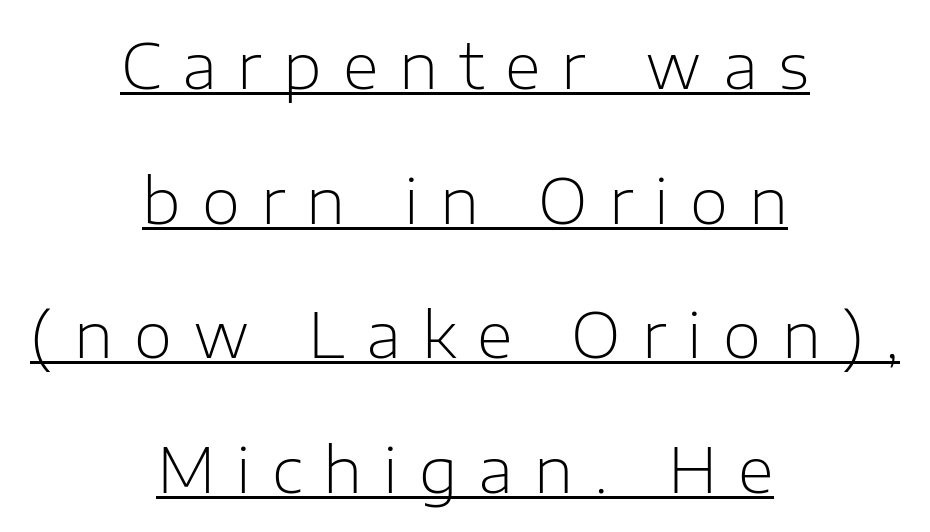
The image shows 62 px light sans-serif type, upright; set centered, loose line spacing (2.17x), unusually wide letter spacing (+0.34 em), underlined; low stroke contrast and a medium x-height.
